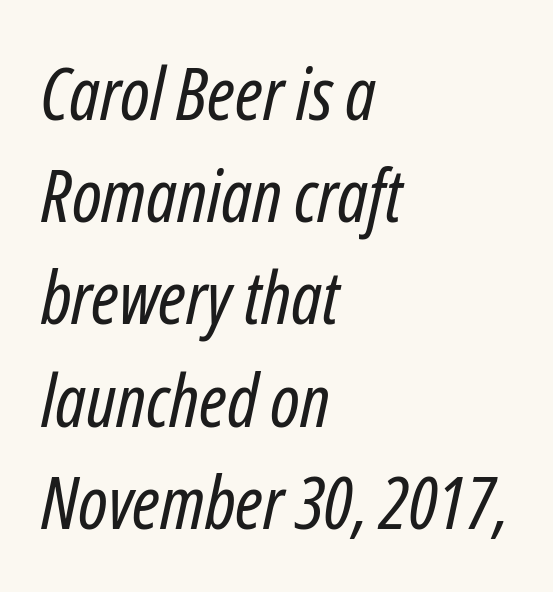
The image shows 73 px regular-weight, condensed type, italic (leaning right); set left-aligned, normal line spacing (1.4x), normal letter spacing, not underlined; low stroke contrast and a medium x-height.
